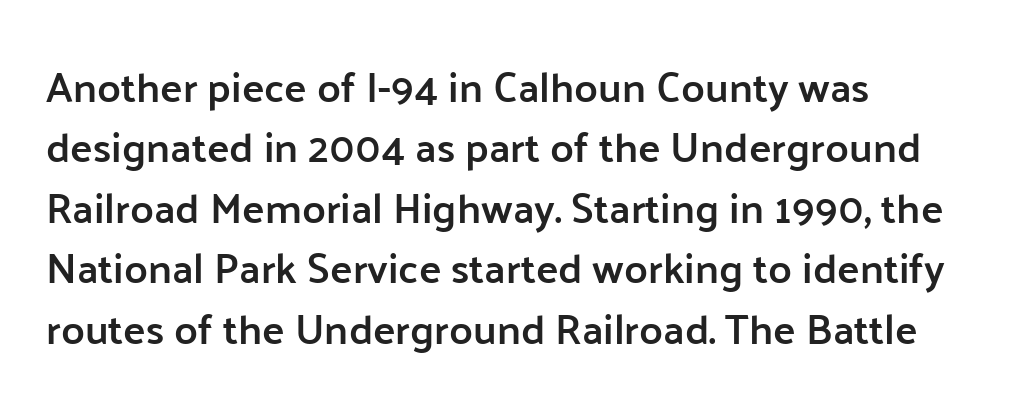
Q: Is the text bold? A: Semi-bold.
Q: Is the text italic (slanted)? A: No, it is upright.
Q: Is the typeface a serif or a sans-serif typeface? A: Sans-serif.
Q: Is the text underlined? A: No.
Q: How is the paragraph aligned? A: Left-aligned.
Q: Is the spacing between letters normal or unusually wide? A: Normal.
Q: Is the spacing between lines tight, normal or loose? A: Normal.
Q: Width (condensed, normal, or wide)? A: Normal.
Q: Stroke contrast? A: Low.
Q: x-height? A: Medium.
Q: Monospaced? A: No.
